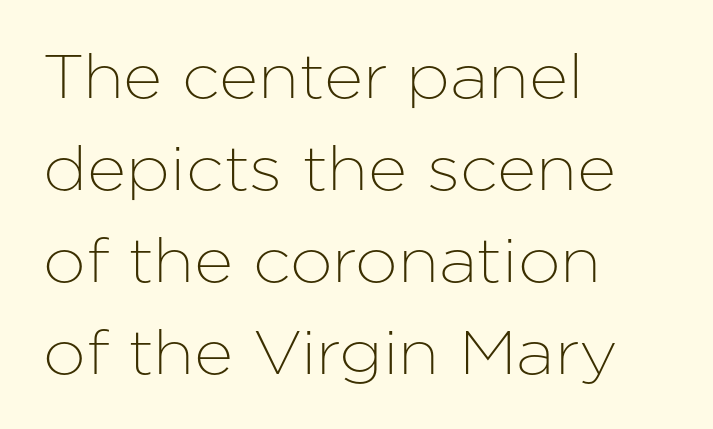
The image shows 61 px sans-serif type, upright; set left-aligned, normal line spacing (1.51x), normal letter spacing, not underlined; low stroke contrast and a medium x-height.
